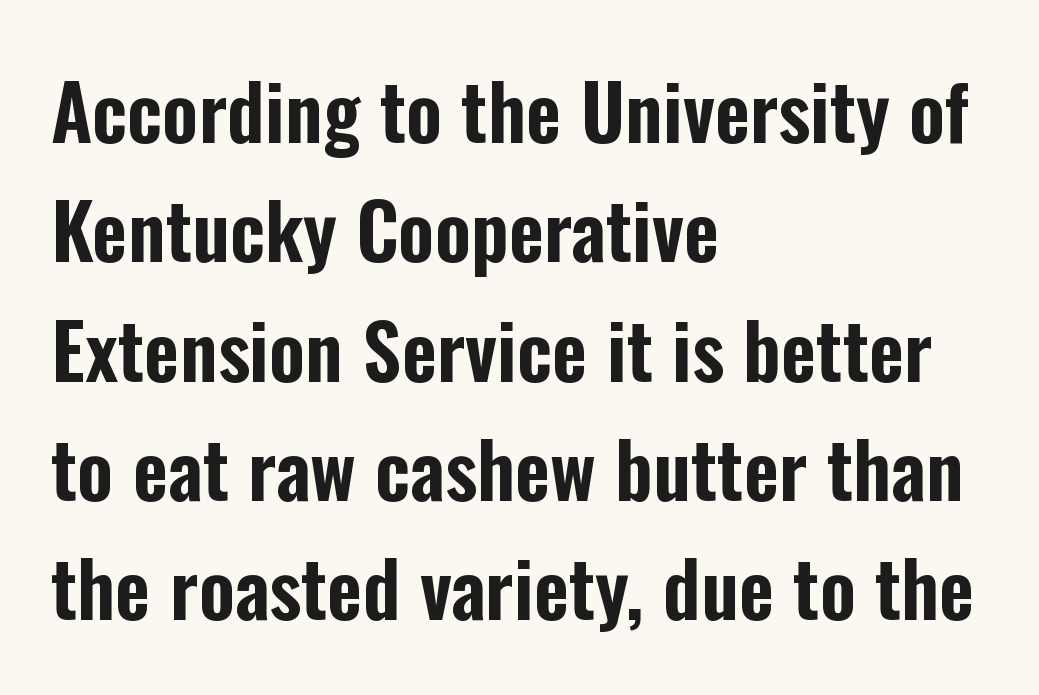
Character widths vary here, with narrow letters taking less room than wide ones. The lettering holds an erect, upright posture throughout. The lines are quadded left. What's the leading like? Ordinary, nothing unusual. Plain, unruled lines of type.
